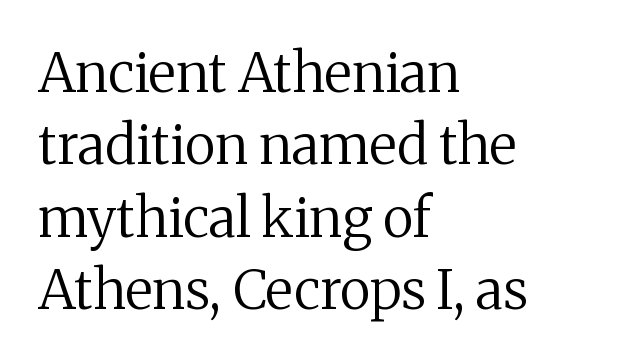
{"serif": "yes", "italic": "no", "bold": "no", "weight": "regular", "width": "normal", "stroke_contrast": "medium", "x_height": "medium", "monospaced": "no", "underline": "no", "align": "left", "line_spacing": "normal", "line_spacing_ratio": 1.34, "letter_spacing": "normal", "letter_spacing_em": 0.0, "glyph_px": 54}
